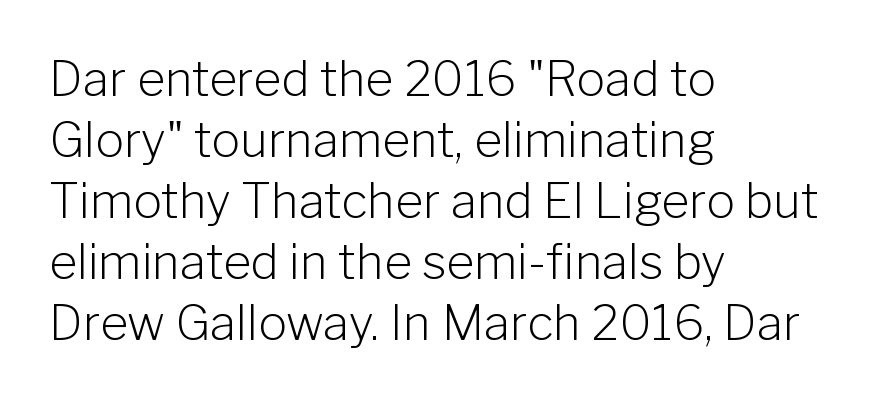
Check where the strokes stop: nothing finishes them off — pure sans. Caption: face not bold, strokes unweighted. The lines sit at an ordinary, default distance from one another. The font's upright variant was chosen for this text. Left-aligned paragraph, ragged on the right. Descenders are the only things crossing below the line.
